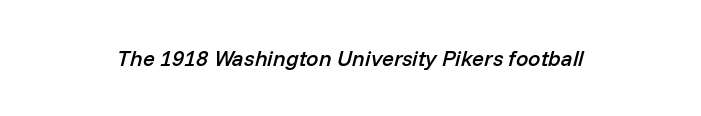
{"italic": "yes", "lean": "right", "slant_degrees": 14, "bold": "semi", "underline": "no", "letter_spacing": "normal", "letter_spacing_em": 0.0, "glyph_px": 22}
